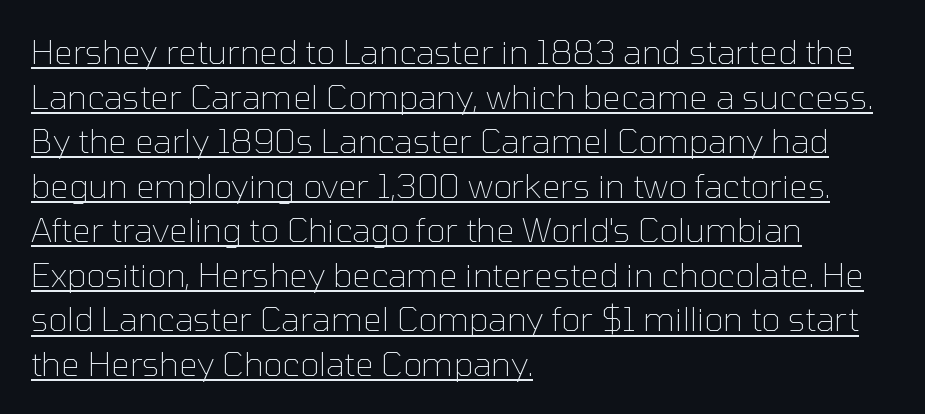
{"serif": "no", "italic": "no", "bold": "no", "weight": "thin", "width": "normal", "stroke_contrast": "low", "x_height": "medium", "monospaced": "no", "underline": "yes", "align": "left", "line_spacing": "normal", "line_spacing_ratio": 1.35, "letter_spacing": "normal", "letter_spacing_em": 0.0, "glyph_px": 33}
